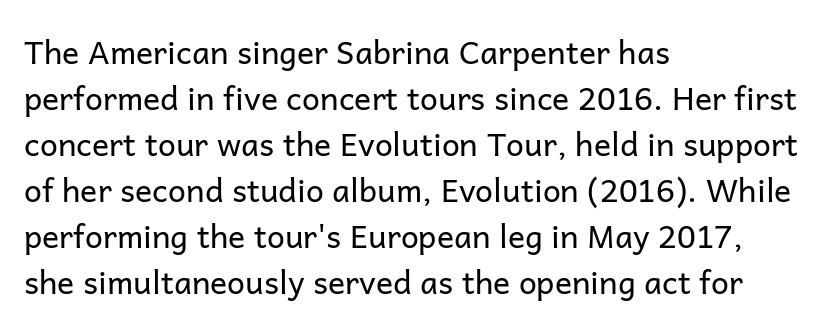
{"serif": "no", "italic": "no", "bold": "no", "weight": "regular", "width": "normal", "stroke_contrast": "low", "x_height": "medium", "monospaced": "no", "underline": "no", "align": "left", "line_spacing": "normal", "line_spacing_ratio": 1.44, "letter_spacing": "normal", "letter_spacing_em": 0.0, "glyph_px": 32}
